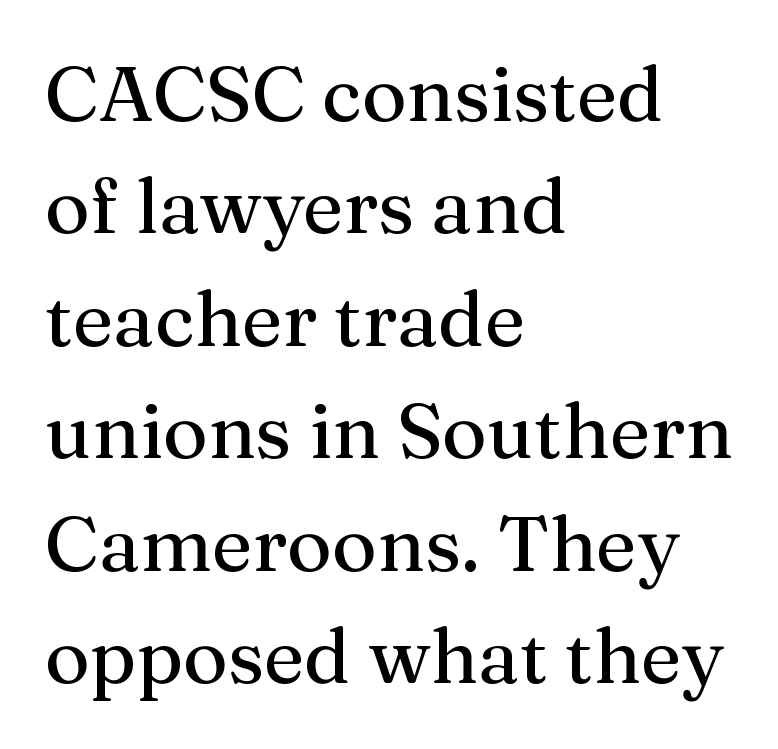
The image shows 77 px serif type, upright; set left-aligned, normal line spacing (1.46x), normal letter spacing, not underlined; medium stroke contrast and a medium x-height.
